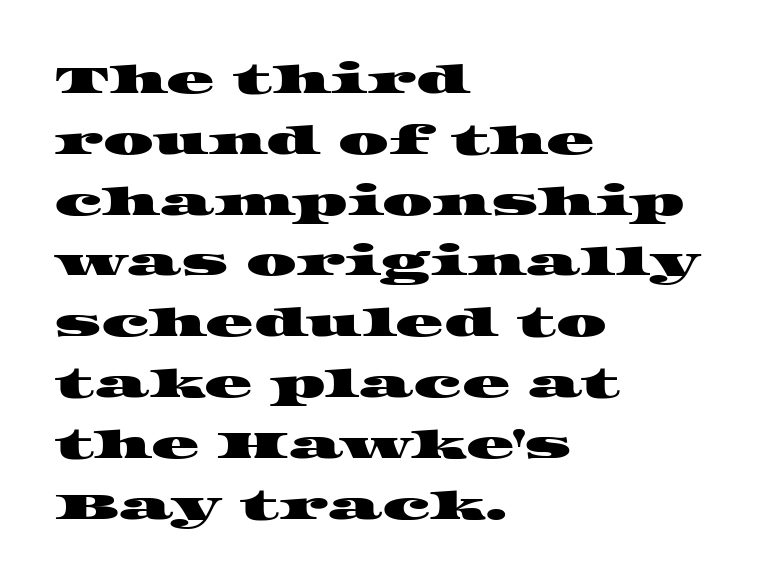
Q: Is the typeface a serif or a sans-serif typeface? A: Serif.
Q: Is the text underlined? A: No.
Q: How is the paragraph aligned? A: Left-aligned.
Q: Is the spacing between letters normal or unusually wide? A: Normal.
Q: Is the spacing between lines tight, normal or loose? A: Normal.
Q: Width (condensed, normal, or wide)? A: Wide.
Q: Stroke contrast? A: High.
Q: x-height? A: Large.
Q: Monospaced? A: No.
